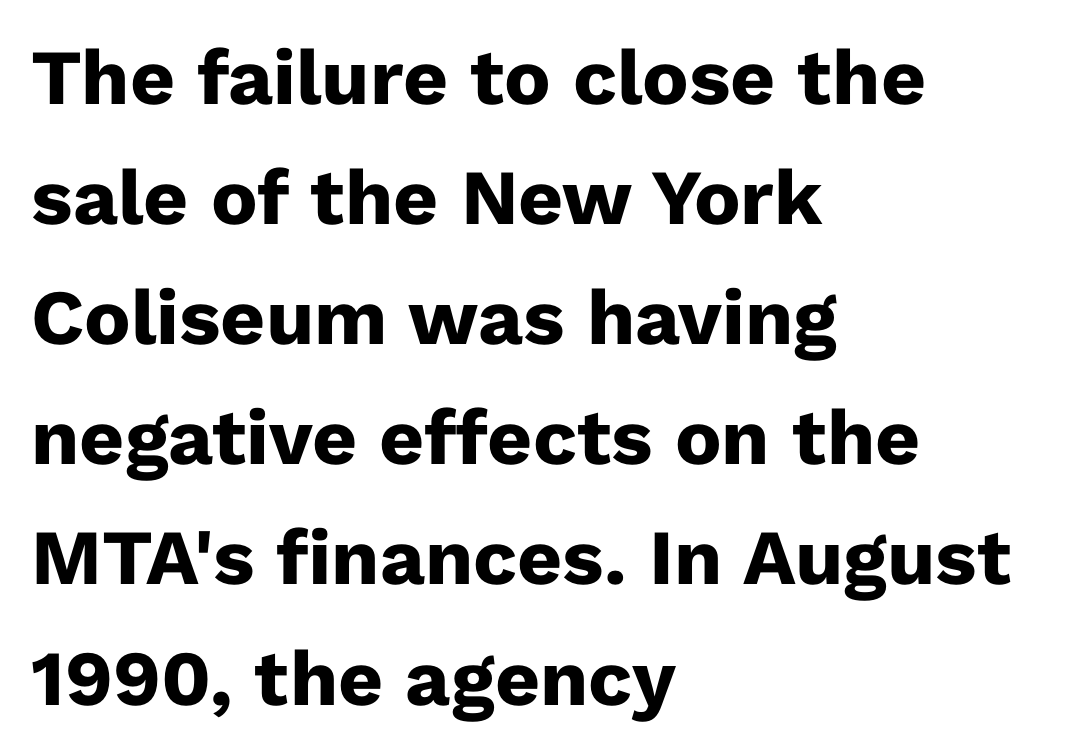
In terms of weight, the rendering is a true, heavy bold. The axis of the letterforms is exactly vertical. The rendering keeps characters at their native spacing. Leftover space on each line is placed entirely after the last word. Notice how descenders clear the ascenders below comfortably — that's standard leading.
